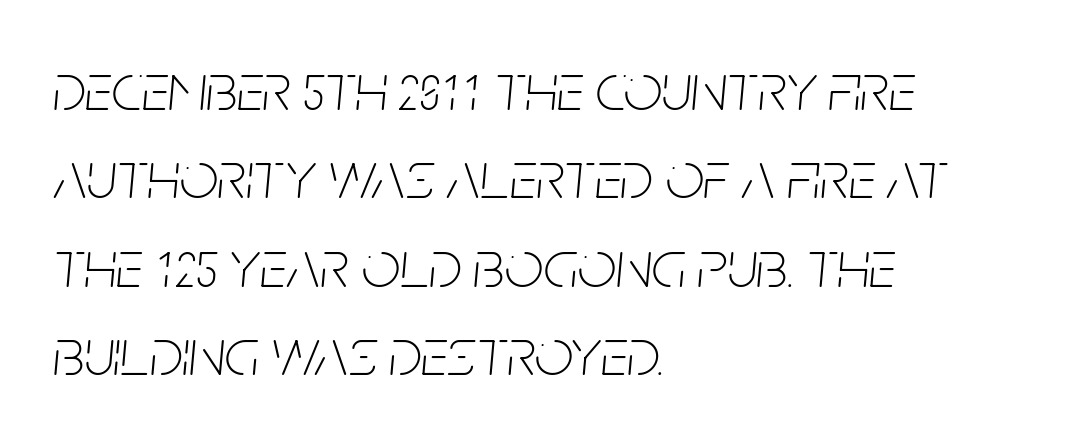
Character widths vary here, with narrow letters taking less room than wide ones. The gap between lines stays unmarked. The compositor pushed each line to the left boundary. Weight: regular or lighter. Successive baselines arrive at the customary interval. It's the slanting kind of type.
